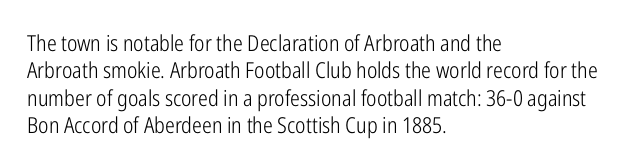
{"italic": "no", "bold": "no", "underline": "no", "align": "left", "line_spacing": "normal", "line_spacing_ratio": 1.25, "letter_spacing": "normal", "letter_spacing_em": 0.0, "glyph_px": 22}
